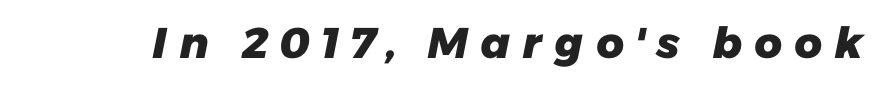
The image shows 43 px heavy sans-serif type; set unusually wide letter spacing (+0.25 em), not underlined; low stroke contrast and a medium x-height.
